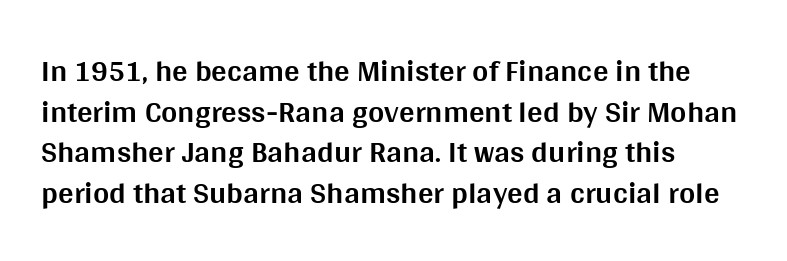
Nope, no serifs anywhere on these letters. Typographic density is high because the face is bold. The baseline area is clear. How would I describe the line gaps? Plain and ordinary. The ragged edge is on the right, which tells us the setting is flush left.
